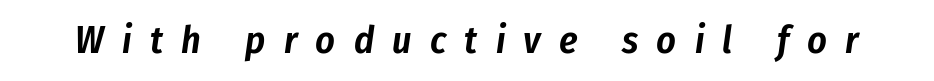
{"italic": "yes", "lean": "right", "slant_degrees": 8, "width": "condensed", "stroke_contrast": "low", "x_height": "medium", "monospaced": "no", "underline": "no", "letter_spacing": "wide", "letter_spacing_em": 0.48, "glyph_px": 38}
